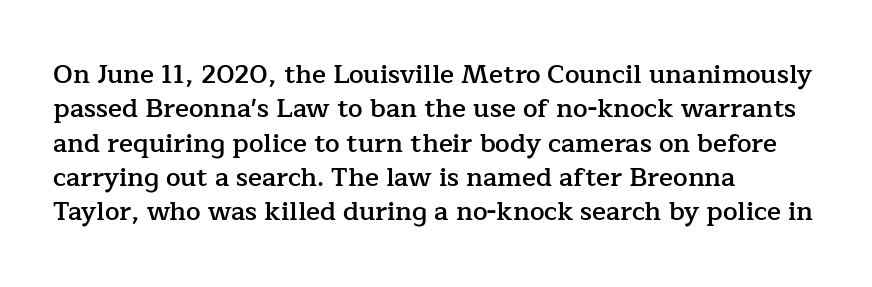
{"italic": "no", "bold": "semi", "underline": "no", "align": "left", "line_spacing": "normal", "line_spacing_ratio": 1.32, "letter_spacing": "normal", "letter_spacing_em": 0.0, "glyph_px": 26}
